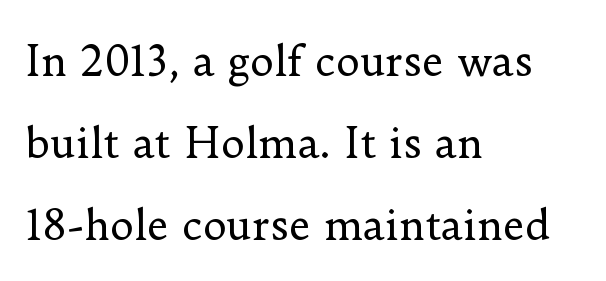
{"serif": "yes", "italic": "no", "bold": "no", "weight": "regular", "width": "normal", "stroke_contrast": "low", "x_height": "small", "monospaced": "no", "underline": "no", "align": "left", "line_spacing": "loose", "line_spacing_ratio": 2.0, "letter_spacing": "normal", "letter_spacing_em": 0.0, "glyph_px": 41}
